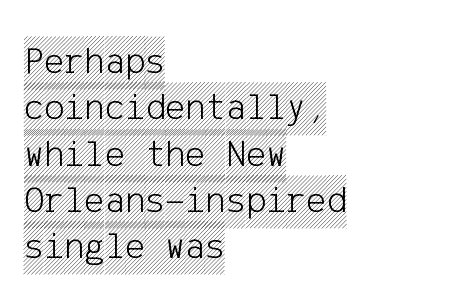
The space directly below the letters is spotless. Rendered with straight, roman letterforms. Standard letterfit; no display-style spreading of the glyphs. Each line starts at the same left margin while the right side varies.
